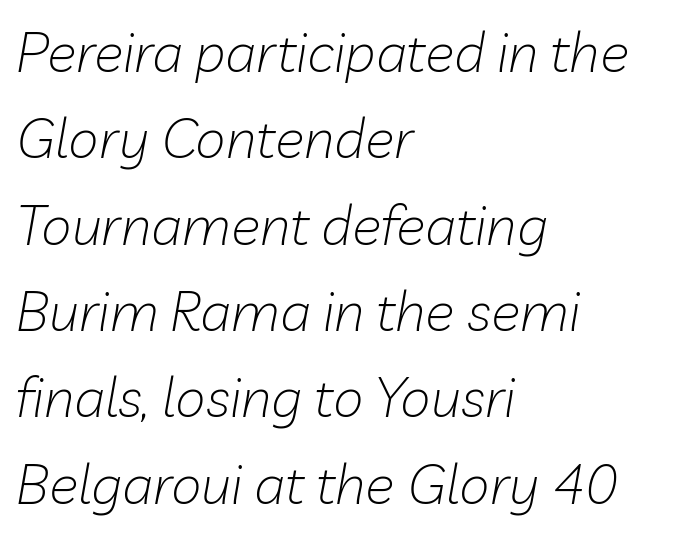
{"italic": "yes", "lean": "right", "slant_degrees": 10, "bold": "no", "weight": "light", "width": "normal", "stroke_contrast": "low", "x_height": "medium", "monospaced": "no", "underline": "no", "align": "left", "line_spacing": "normal", "line_spacing_ratio": 1.57, "letter_spacing": "normal", "letter_spacing_em": 0.0, "glyph_px": 55}
